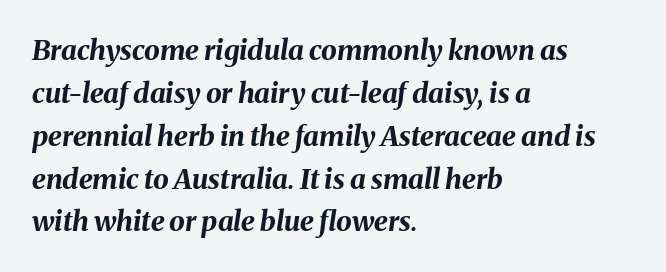
The image shows 28 px bold type, italic (leaning right); set left-aligned, normal line spacing (1.53x), normal letter spacing, not underlined; medium stroke contrast and a medium x-height.
